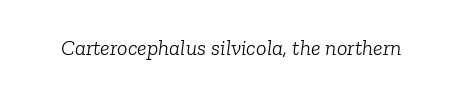
The image shows 22 px text type, italic (leaning right); set normal letter spacing, not underlined.
